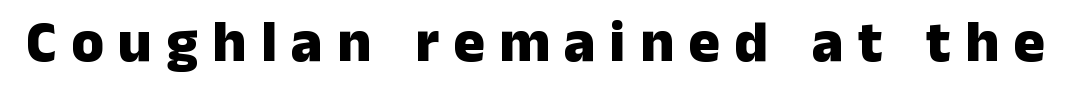
Q: Is the text bold? A: Yes.
Q: Is the text italic (slanted)? A: No, it is upright.
Q: Is the typeface a serif or a sans-serif typeface? A: Sans-serif.
Q: Is the text underlined? A: No.
Q: Is the spacing between letters normal or unusually wide? A: Unusually wide.
Q: Width (condensed, normal, or wide)? A: Normal.
Q: Stroke contrast? A: Low.
Q: x-height? A: Medium.
Q: Monospaced? A: No.
